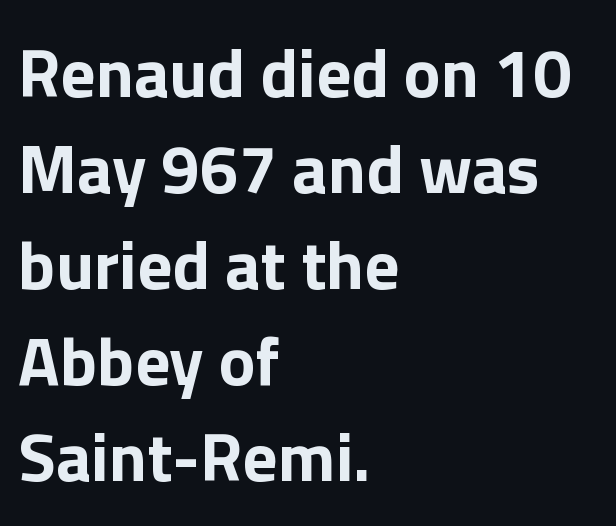
These lines are rendered in a variable-pitch font. Stroke terminals: plain, sans-serif. The compositor pushed each line to the left boundary. The leading is moderate, giving the passage an even texture. As a designer I'd log this as weight 700, bold.
